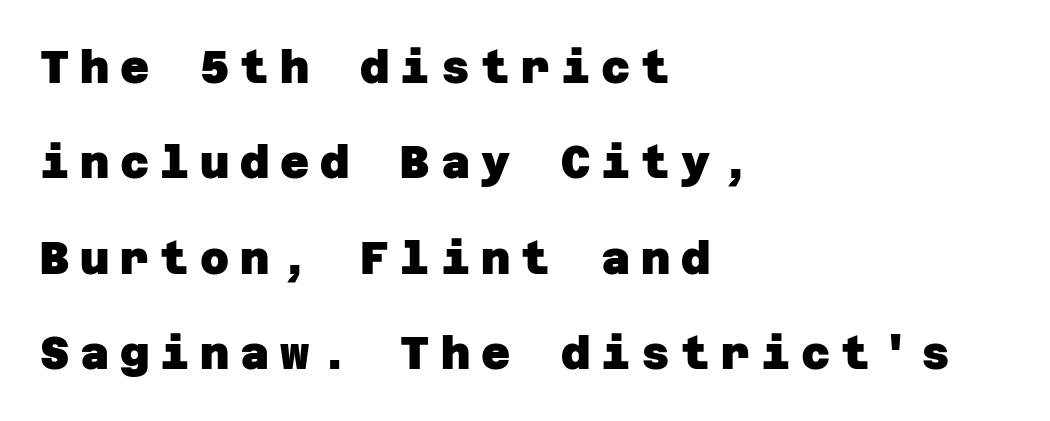
The image shows 45 px heavy sans-serif type; set left-aligned, loose line spacing (2.12x), unusually wide letter spacing (+0.24 em), not underlined; low stroke contrast and a large x-height.
